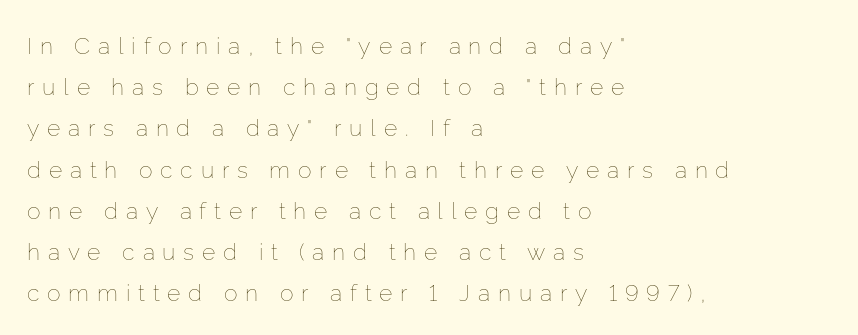
The image shows 23 px text type, upright; set left-aligned, line spacing 1.79x, unusually wide letter spacing (+0.34 em), not underlined.
